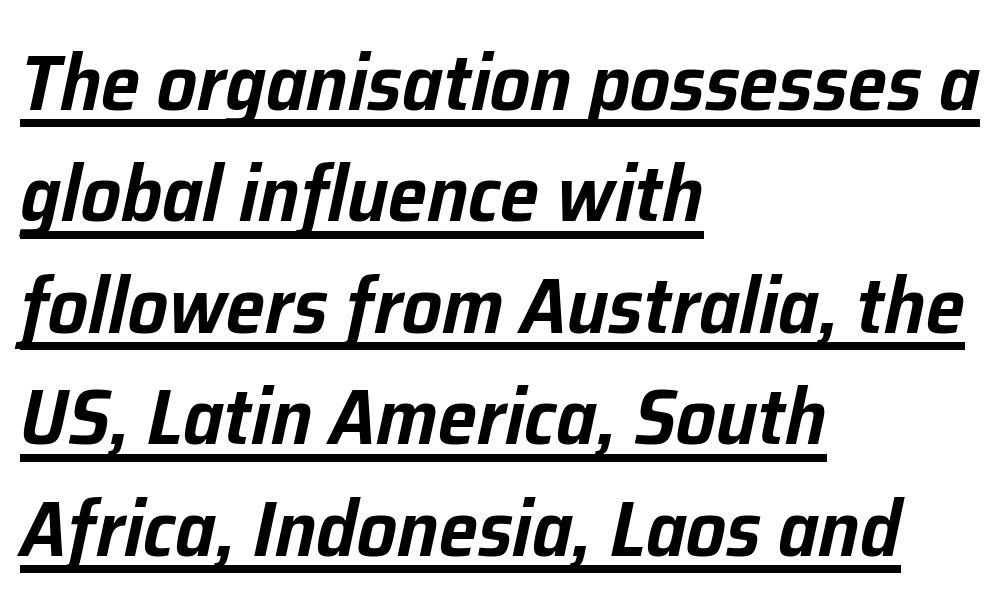
Look at the tracking — it's just the regular setting, nothing added. The paragraph has a hard left edge and a soft right edge. Every word sits above its own underline. The typography opts for an oblique posture over an upright one. This block has exactly the height ordinary leading produces.
